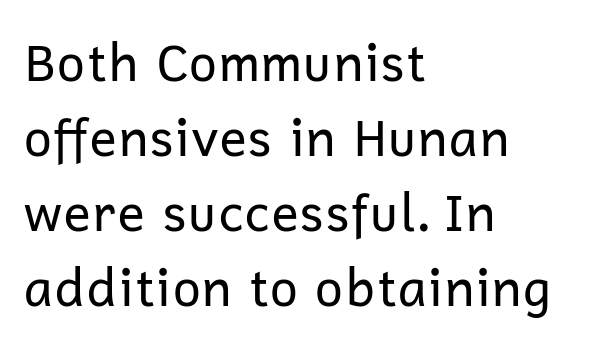
Q: Is the text bold? A: No.
Q: Is the text italic (slanted)? A: No, it is upright.
Q: Is the typeface a serif or a sans-serif typeface? A: Sans-serif.
Q: Is the text underlined? A: No.
Q: How is the paragraph aligned? A: Left-aligned.
Q: Is the spacing between letters normal or unusually wide? A: Normal.
Q: Is the spacing between lines tight, normal or loose? A: Normal.
Q: Width (condensed, normal, or wide)? A: Normal.
Q: Stroke contrast? A: Low.
Q: x-height? A: Medium.
Q: Monospaced? A: No.
